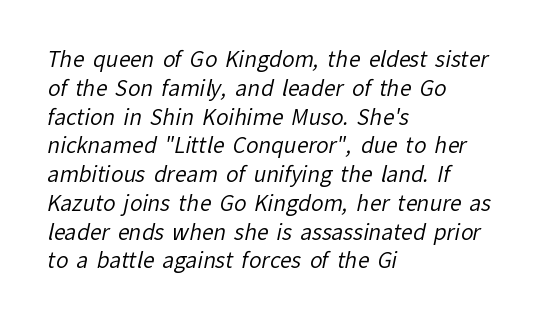
{"bold": "no", "underline": "no", "align": "left", "line_spacing": "normal", "line_spacing_ratio": 1.37, "letter_spacing": "normal", "letter_spacing_em": 0.0, "glyph_px": 21}
